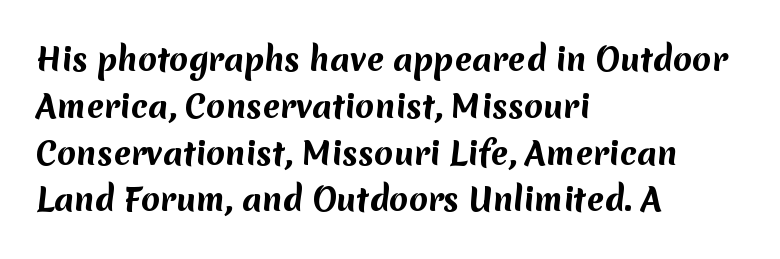
Q: Is the text bold? A: Yes.
Q: Is the typeface a serif or a sans-serif typeface? A: Sans-serif.
Q: Is the text underlined? A: No.
Q: How is the paragraph aligned? A: Left-aligned.
Q: Is the spacing between letters normal or unusually wide? A: Normal.
Q: Is the spacing between lines tight, normal or loose? A: Normal.
Q: Width (condensed, normal, or wide)? A: Normal.
Q: Stroke contrast? A: Medium.
Q: x-height? A: Medium.
Q: Monospaced? A: No.
